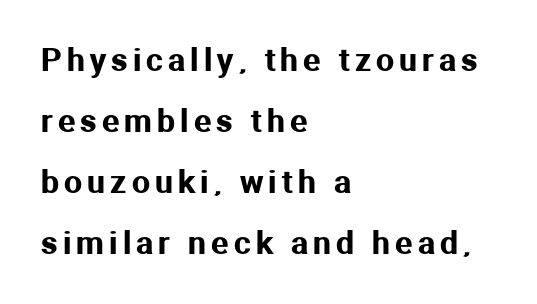
Q: Is the text italic (slanted)? A: No, it is upright.
Q: Is the typeface a serif or a sans-serif typeface? A: Sans-serif.
Q: Is the text underlined? A: No.
Q: How is the paragraph aligned? A: Left-aligned.
Q: Is the spacing between lines tight, normal or loose? A: Loose.
Q: Width (condensed, normal, or wide)? A: Normal.
Q: Stroke contrast? A: Medium.
Q: x-height? A: Medium.
Q: Monospaced? A: No.
